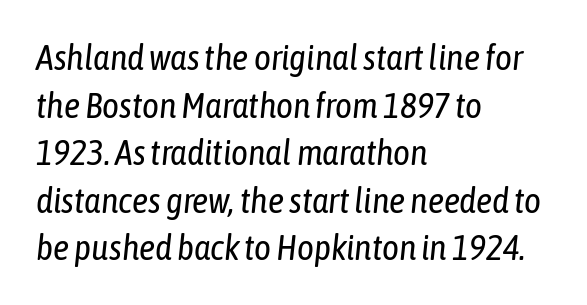
The image shows 36 px regular-weight, condensed type, italic (leaning right); set left-aligned, normal line spacing (1.32x), normal letter spacing, not underlined; low stroke contrast and a medium x-height.
